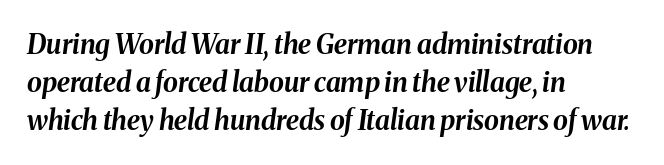
These words are printed bold, with thick strokes throughout. A clean baseline with only descenders dipping below it. Glyph-to-glyph distance matches everyday printed text. These lines stack with their left ends in a neat column. The passage shown leans; its letterforms are oblique. Normally led — the rows are evenly, conventionally spaced.
